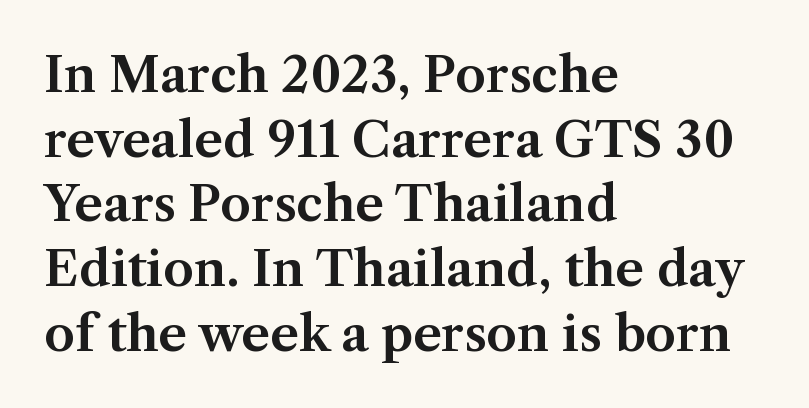
Q: Is the text italic (slanted)? A: No, it is upright.
Q: Is the typeface a serif or a sans-serif typeface? A: Serif.
Q: Is the text underlined? A: No.
Q: How is the paragraph aligned? A: Left-aligned.
Q: Is the spacing between letters normal or unusually wide? A: Normal.
Q: Is the spacing between lines tight, normal or loose? A: Normal.
Q: Width (condensed, normal, or wide)? A: Normal.
Q: Stroke contrast? A: Medium.
Q: x-height? A: Medium.
Q: Monospaced? A: No.
